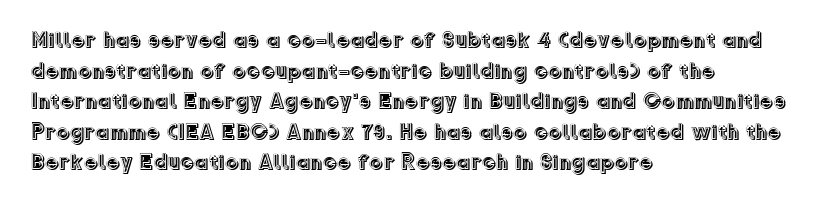
Q: Is the text italic (slanted)? A: No, it is upright.
Q: Is the text underlined? A: No.
Q: How is the paragraph aligned? A: Left-aligned.
Q: Is the spacing between letters normal or unusually wide? A: Normal.
Q: Is the spacing between lines tight, normal or loose? A: Normal.
